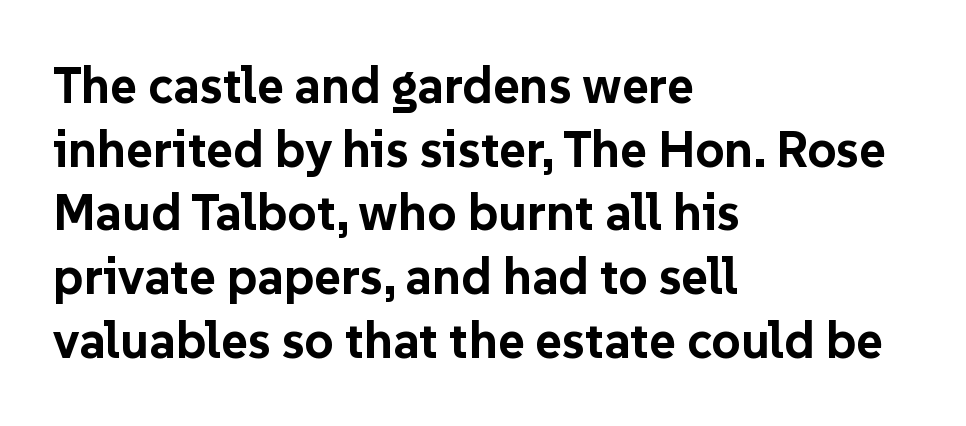
Q: Is the text bold? A: Yes.
Q: Is the text italic (slanted)? A: No, it is upright.
Q: Is the typeface a serif or a sans-serif typeface? A: Sans-serif.
Q: Is the text underlined? A: No.
Q: How is the paragraph aligned? A: Left-aligned.
Q: Is the spacing between letters normal or unusually wide? A: Normal.
Q: Is the spacing between lines tight, normal or loose? A: Normal.
Q: Width (condensed, normal, or wide)? A: Normal.
Q: Stroke contrast? A: Low.
Q: x-height? A: Medium.
Q: Monospaced? A: No.
